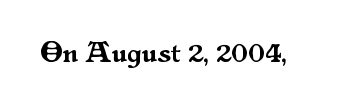
{"serif": "yes", "italic": "no", "width": "normal", "stroke_contrast": "medium", "x_height": "small", "monospaced": "no", "underline": "no", "letter_spacing": "normal", "letter_spacing_em": 0.0, "glyph_px": 28}
